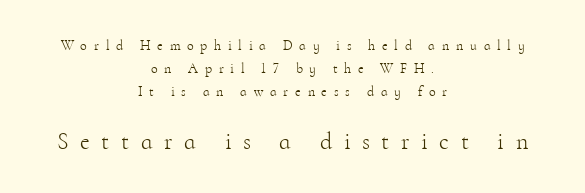
{"italic": "no", "bold": "no", "underline": "no", "align": "center", "line_spacing": "normal", "line_spacing_ratio": 1.66, "letter_spacing": "wide", "letter_spacing_em": 0.48, "larger_block": "second", "size_ratio": 1.71, "glyph_px": 24}
